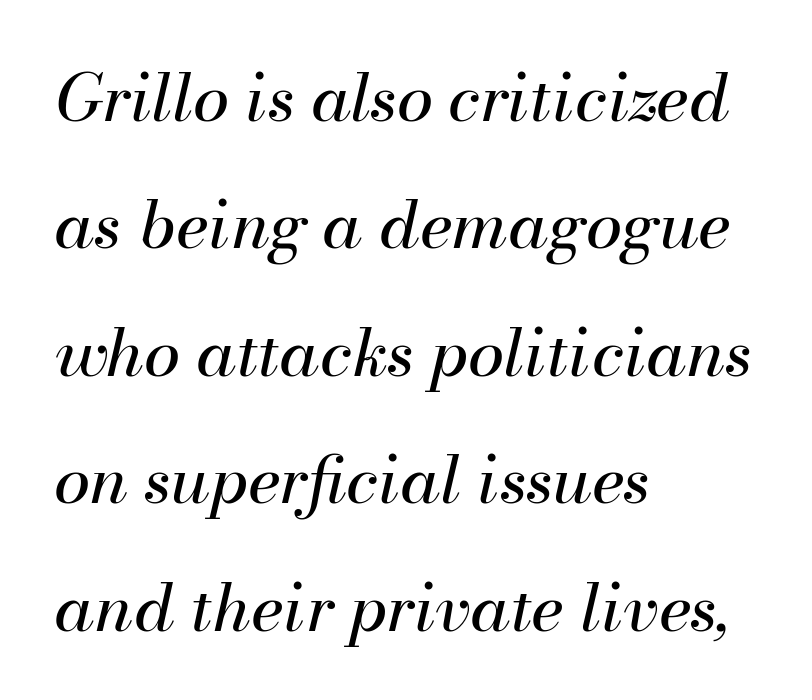
One-word summary of the alignment: left. The gap between lines stays unmarked. Students, note that the glyphs here touch the page at normal intervals. A great deal of white space separates one row of letters from the next. A typesetter would call this proportional, since set widths differ per character. Ink coverage per letter is moderate at most.
